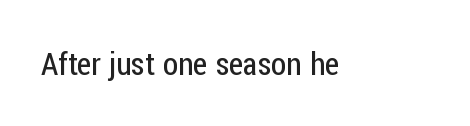
{"serif": "no", "italic": "no", "bold": "no", "weight": "regular", "width": "condensed", "stroke_contrast": "low", "x_height": "medium", "monospaced": "no", "underline": "no", "letter_spacing": "normal", "letter_spacing_em": 0.0, "glyph_px": 31}
